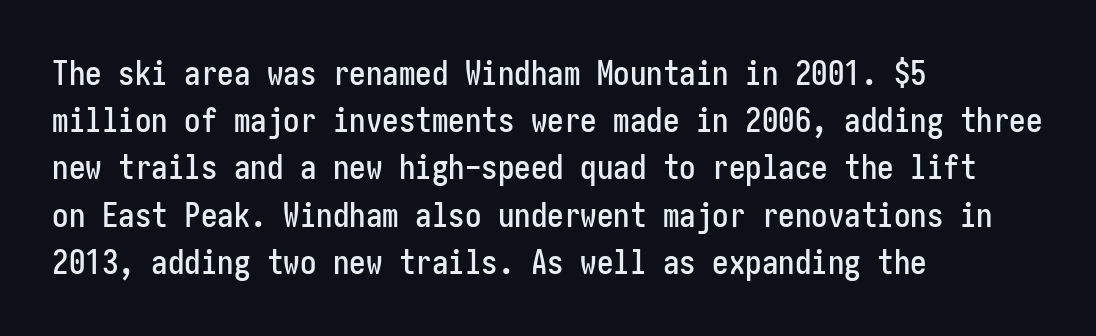
{"serif": "no", "italic": "no", "width": "condensed", "stroke_contrast": "low", "x_height": "medium", "underline": "no", "align": "left", "line_spacing": "normal", "line_spacing_ratio": 1.43, "letter_spacing": "normal", "letter_spacing_em": 0.0, "glyph_px": 33}
